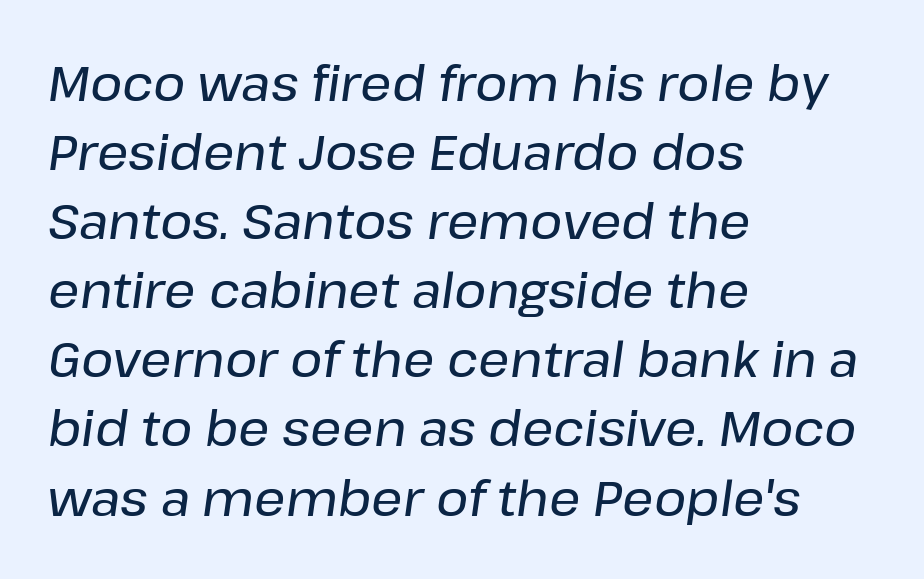
The image shows 49 px text type, italic (leaning right); set left-aligned, normal line spacing (1.41x), normal letter spacing, not underlined; low stroke contrast and a medium x-height.
